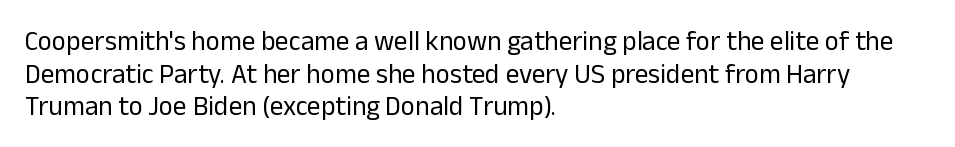
What stands out about the letter spacing? Nothing — it is the standard amount. This is not heavy type; no bold has been used. Just letters on the line, the space beneath them empty. Notice how the stems are strictly vertical — no italics here. This rendering uses left alignment, leaving the right contour irregular.
